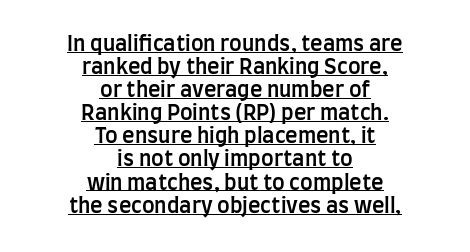
The image shows 21 px text type, upright; set centered, tight line spacing (1.1x), normal letter spacing, underlined.
